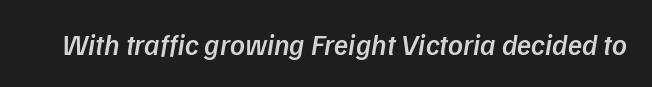
Stems and bowls a touch heavier than normal — semibold. The line texture is even and compact thanks to regular tracking. Style check: oblique. Underlining? Definitely not there.
